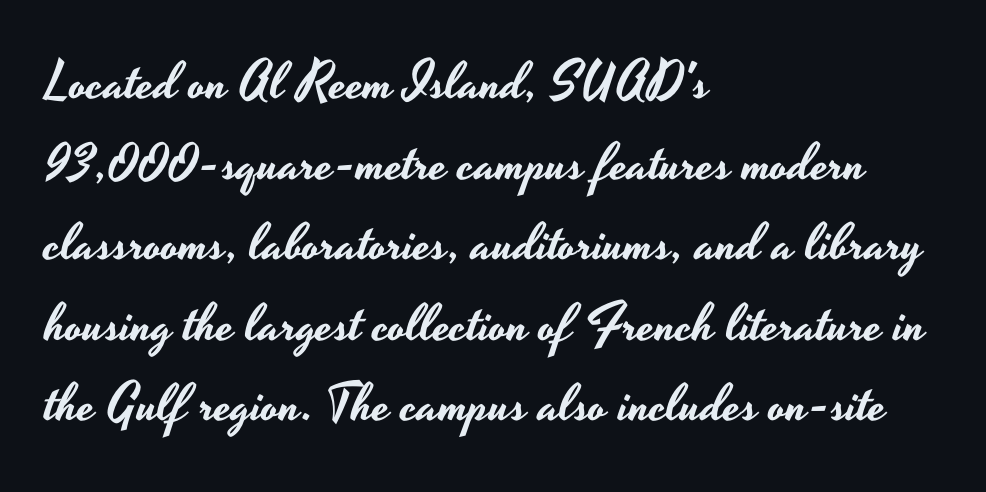
Regarding serifs, this sample does without them. Varying glyph widths throughout — classic text-font behaviour. Anything drawn beneath the words? Only blank space. Leading matches the norm, producing a regular column. Tracking value appears to be zero — textbook default spacing.
